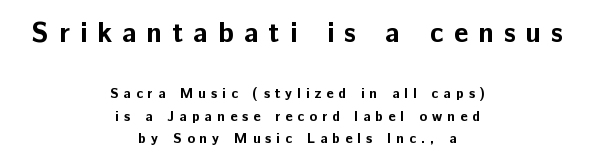
{"serif": "no", "italic": "no", "bold": "yes", "weight": "bold", "width": "normal", "stroke_contrast": "low", "x_height": "medium", "monospaced": "no", "underline": "no", "align": "center", "line_spacing": "normal", "line_spacing_ratio": 1.6, "letter_spacing": "wide", "letter_spacing_em": 0.36, "larger_block": "first", "size_ratio": 2.0, "glyph_px": 28}
